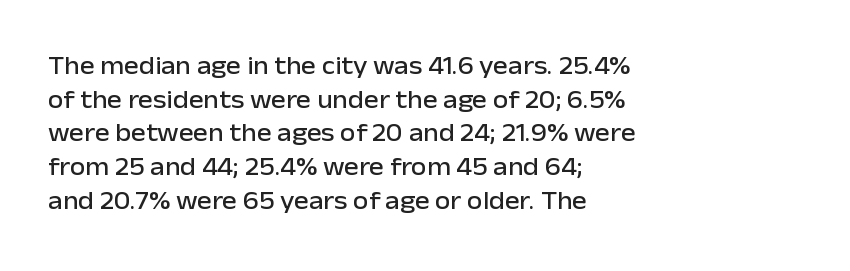
The image shows 25 px text type, upright; set left-aligned, normal line spacing (1.35x), normal letter spacing, not underlined.
